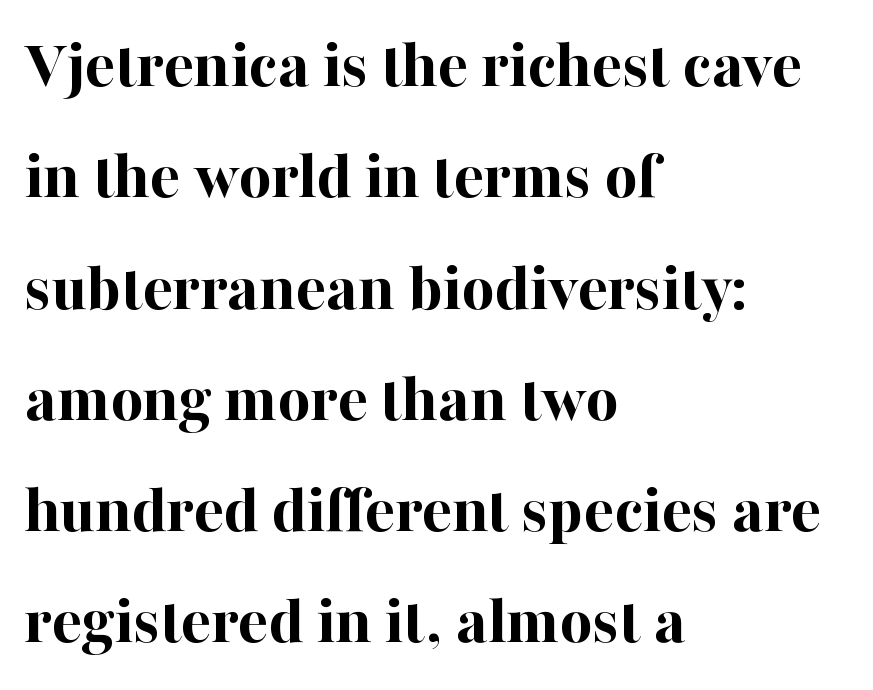
The image shows 70 px bold serif type, upright; set left-aligned, normal line spacing (1.59x), normal letter spacing, not underlined; high stroke contrast and a medium x-height.
